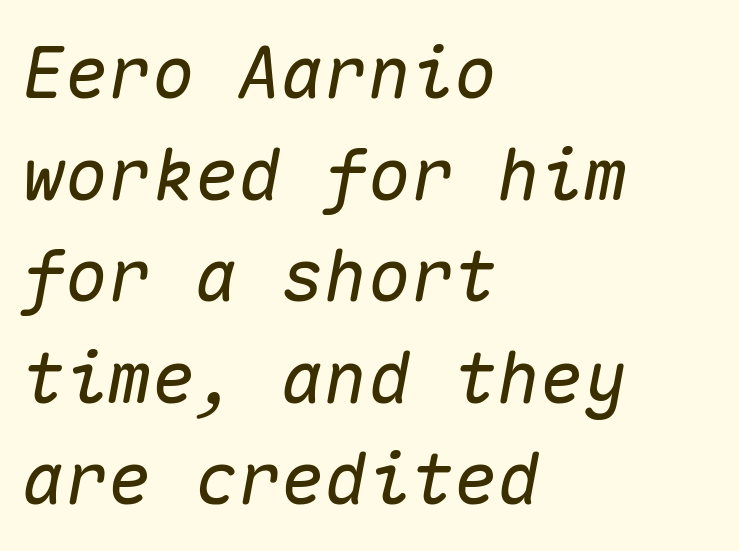
Q: Is the text italic (slanted)? A: Yes, it leans right by about 10 degrees.
Q: Is the text underlined? A: No.
Q: How is the paragraph aligned? A: Left-aligned.
Q: Is the spacing between letters normal or unusually wide? A: Normal.
Q: Is the spacing between lines tight, normal or loose? A: Normal.
Q: Width (condensed, normal, or wide)? A: Normal.
Q: Stroke contrast? A: Medium.
Q: x-height? A: Medium.
Q: Monospaced? A: Yes.
